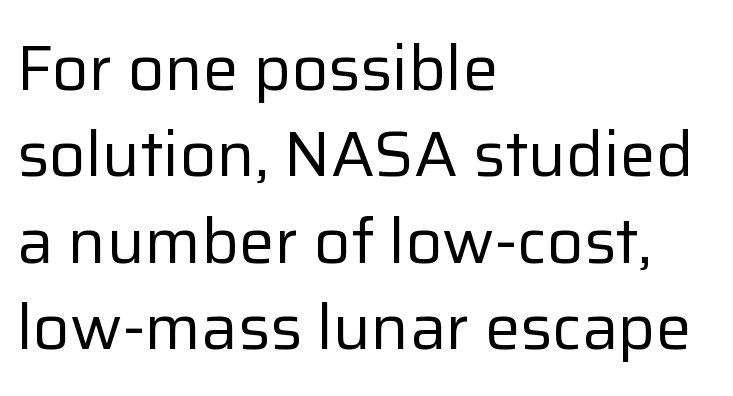
The image shows 64 px regular-weight sans-serif type, upright; set left-aligned, normal line spacing (1.35x), normal letter spacing, not underlined; low stroke contrast and a medium x-height.
